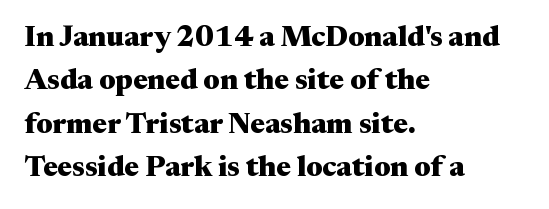
The image shows 29 px heavy, wide serif type, upright; set left-aligned, normal line spacing (1.5x), normal letter spacing, not underlined; medium stroke contrast and a medium x-height.
